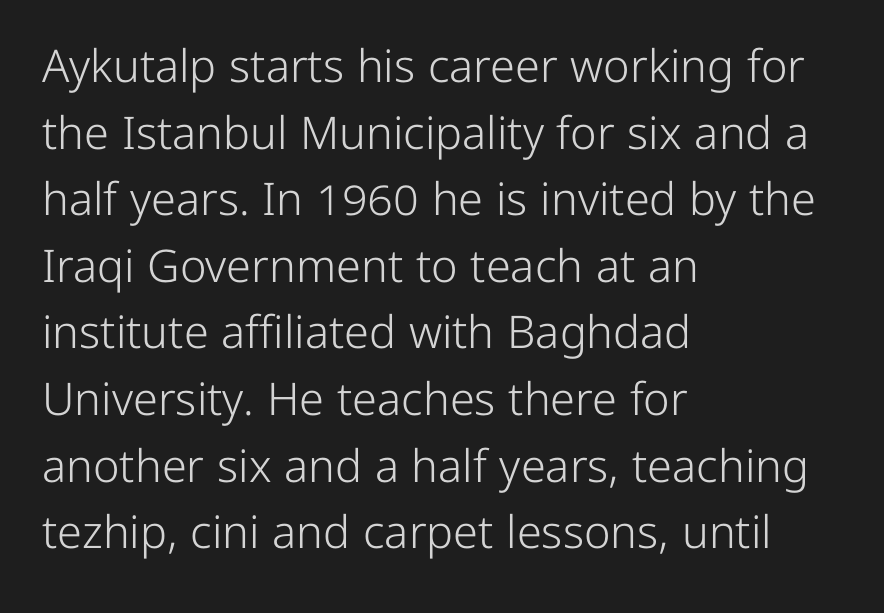
Q: Is the text bold? A: No.
Q: Is the text italic (slanted)? A: No, it is upright.
Q: Is the typeface a serif or a sans-serif typeface? A: Sans-serif.
Q: Is the text underlined? A: No.
Q: How is the paragraph aligned? A: Left-aligned.
Q: Is the spacing between letters normal or unusually wide? A: Normal.
Q: Is the spacing between lines tight, normal or loose? A: Normal.
Q: Width (condensed, normal, or wide)? A: Normal.
Q: Stroke contrast? A: Low.
Q: x-height? A: Medium.
Q: Monospaced? A: No.
